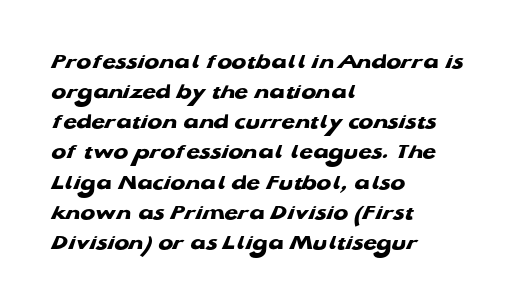
{"bold": "yes", "underline": "no", "align": "left", "line_spacing": "normal", "line_spacing_ratio": 1.37, "letter_spacing": "normal", "letter_spacing_em": 0.0, "glyph_px": 22}
